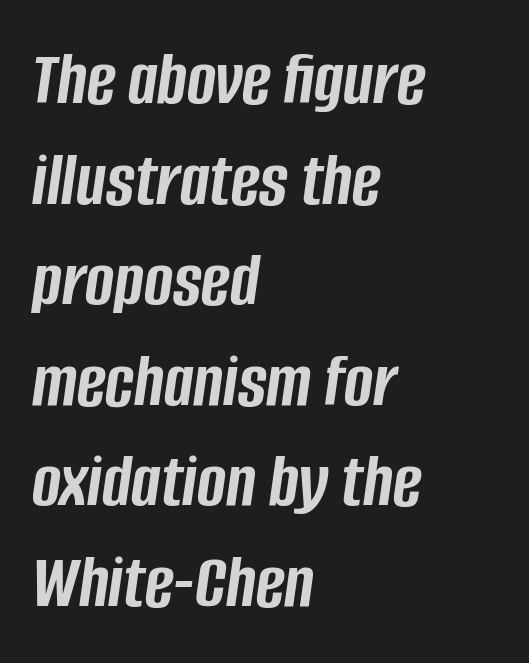
{"italic": "yes", "lean": "right", "slant_degrees": 8, "bold": "yes", "weight": "semibold", "width": "condensed", "stroke_contrast": "low", "x_height": "large", "monospaced": "no", "underline": "no", "align": "left", "line_spacing": "normal", "line_spacing_ratio": 1.29, "letter_spacing": "normal", "letter_spacing_em": 0.0, "glyph_px": 78}
